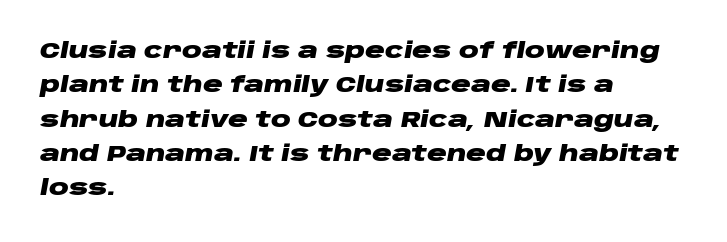
{"italic": "yes", "lean": "right", "slant_degrees": 10, "bold": "yes", "underline": "no", "align": "left", "line_spacing": "normal", "line_spacing_ratio": 1.56, "letter_spacing": "normal", "letter_spacing_em": 0.0, "glyph_px": 22}
